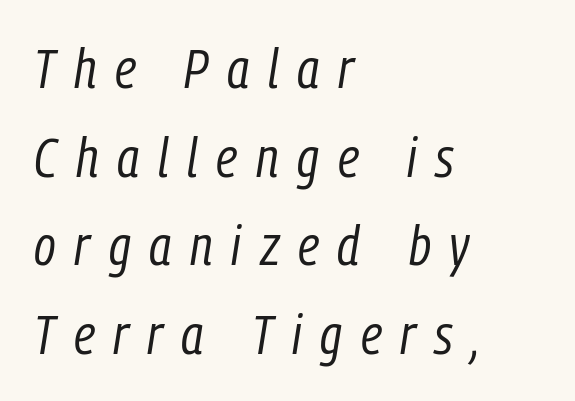
Q: Is the text bold? A: No.
Q: Is the text italic (slanted)? A: Yes, it leans right by about 9 degrees.
Q: Is the text underlined? A: No.
Q: How is the paragraph aligned? A: Left-aligned.
Q: Is the spacing between letters normal or unusually wide? A: Unusually wide.
Q: Is the spacing between lines tight, normal or loose? A: Normal.
Q: Width (condensed, normal, or wide)? A: Condensed.
Q: Stroke contrast? A: Low.
Q: x-height? A: Medium.
Q: Monospaced? A: No.
